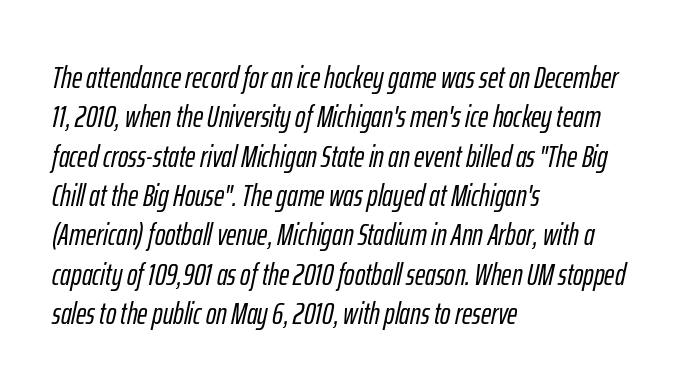
The rendering uses natural spacing where letterforms have individual widths. Tracking here is standard; glyphs follow each other at the usual distance. Rows of type keep a routine distance in the vertical direction. Horizontal alignment here is leftward, the default for most running prose.
